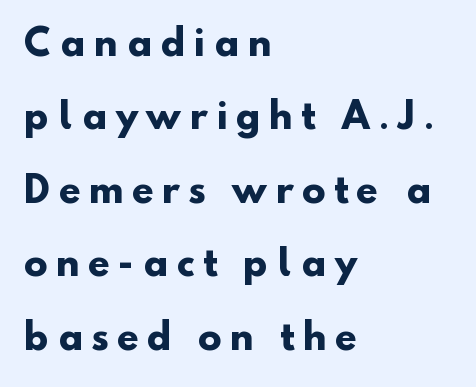
The image shows 35 px heavy sans-serif type; set left-aligned, loose line spacing (2.1x), unusually wide letter spacing (+0.25 em), not underlined; low stroke contrast and a small x-height.
